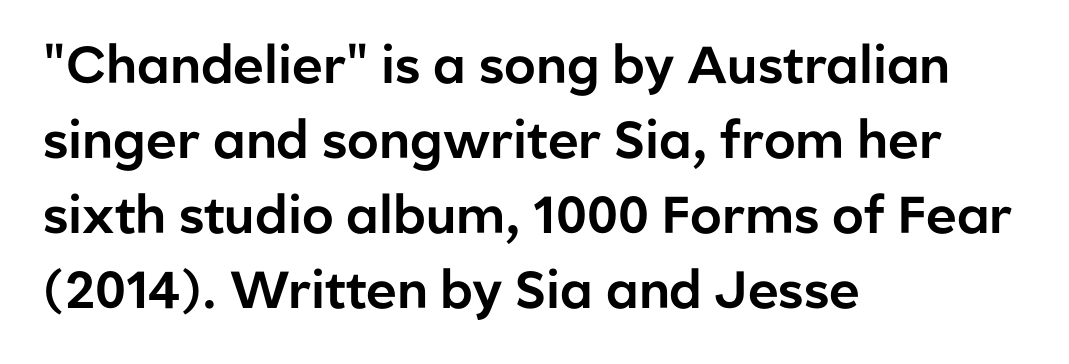
Q: Is the text italic (slanted)? A: No, it is upright.
Q: Is the typeface a serif or a sans-serif typeface? A: Sans-serif.
Q: Is the text underlined? A: No.
Q: How is the paragraph aligned? A: Left-aligned.
Q: Is the spacing between letters normal or unusually wide? A: Normal.
Q: Is the spacing between lines tight, normal or loose? A: Normal.
Q: Width (condensed, normal, or wide)? A: Normal.
Q: Stroke contrast? A: Low.
Q: x-height? A: Medium.
Q: Monospaced? A: No.
